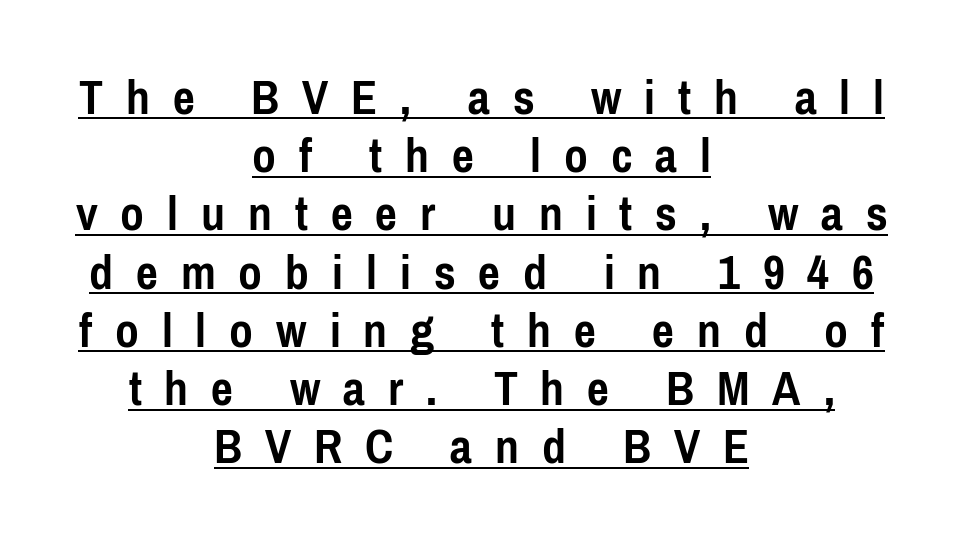
The image shows 52 px semibold, condensed sans-serif type, upright; set centered, tight line spacing (1.12x), unusually wide letter spacing (+0.44 em), underlined; low stroke contrast and a medium x-height.
